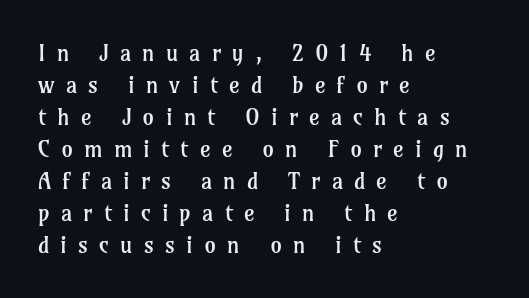
The image shows 23 px text type, upright; set left-aligned, normal line spacing (1.39x), unusually wide letter spacing (+0.48 em), not underlined.
